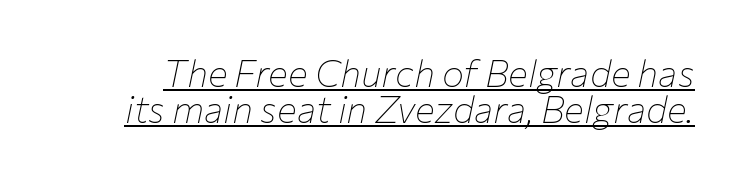
Q: Is the text bold? A: No.
Q: Is the text italic (slanted)? A: Yes, it leans right by about 12 degrees.
Q: Is the text underlined? A: Yes.
Q: Is the spacing between letters normal or unusually wide? A: Normal.
Q: Is the spacing between lines tight, normal or loose? A: Tight.
Q: Width (condensed, normal, or wide)? A: Normal.
Q: Stroke contrast? A: Low.
Q: x-height? A: Medium.
Q: Monospaced? A: No.
